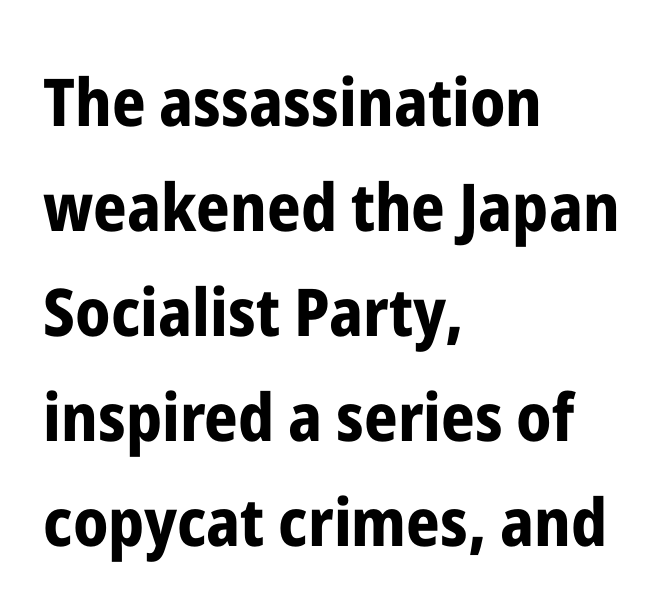
A normal amount of white space separates one row of letters from the next. No italicization has been applied; the sample stays upright. Regarding serifs, this sample does without them. The words here are not underlined. This sample has the flowing, uneven cadence of proportional lettering.
